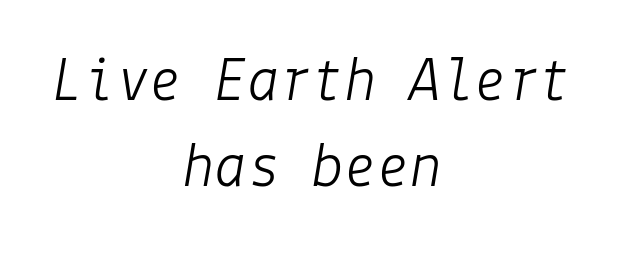
{"italic": "yes", "lean": "right", "slant_degrees": 9, "bold": "no", "weight": "light", "width": "normal", "stroke_contrast": "low", "x_height": "medium", "underline": "no", "align": "center", "line_spacing": "normal", "line_spacing_ratio": 1.32, "letter_spacing": "normal", "letter_spacing_em": 0.0, "glyph_px": 65}
